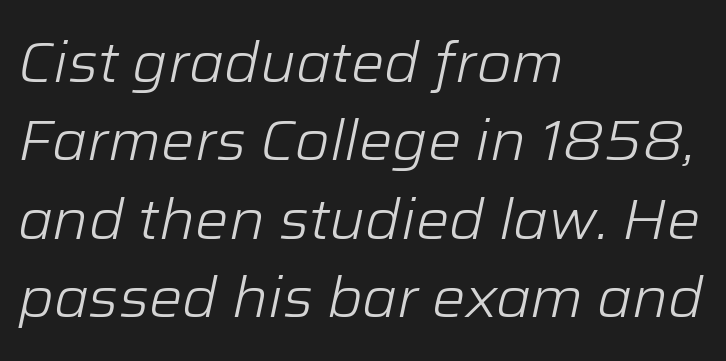
Q: Is the text bold? A: No.
Q: Is the text italic (slanted)? A: Yes, it leans right by about 12 degrees.
Q: Is the text underlined? A: No.
Q: How is the paragraph aligned? A: Left-aligned.
Q: Is the spacing between letters normal or unusually wide? A: Normal.
Q: Is the spacing between lines tight, normal or loose? A: Normal.
Q: Width (condensed, normal, or wide)? A: Normal.
Q: Stroke contrast? A: Low.
Q: x-height? A: Medium.
Q: Monospaced? A: No.
